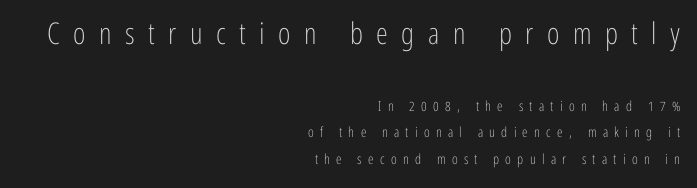
You could not count columns in this text — the font is proportionally spaced. Letter spacing: wide. Nobody drew a line under any word here. Nope, no serifs anywhere on these letters.
